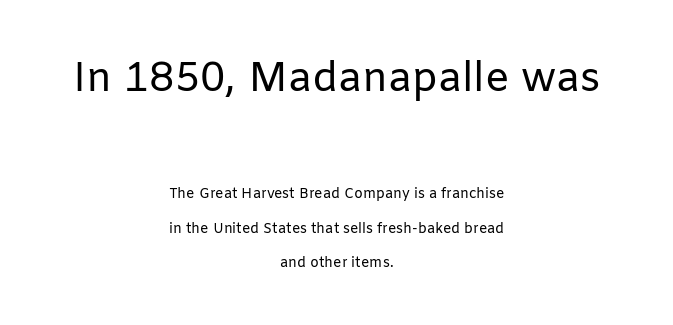
The image shows 41 px regular-weight sans-serif type, upright; set centered, loose line spacing (2.45x), normal letter spacing, not underlined; the first (top) block is 2.93x larger; low stroke contrast and a medium x-height.
